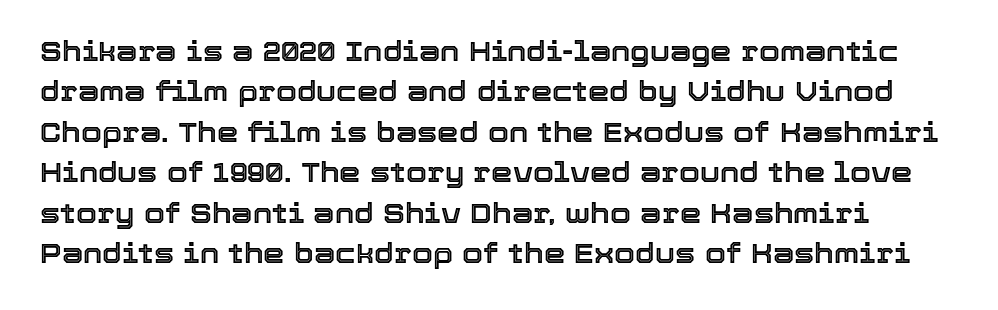
Short note: letters normally spaced. The specimen omits any rule beneath the text block's lines. The block of text has a typical density, with ordinary space between rows. Vertical strokes here are truly vertical.
